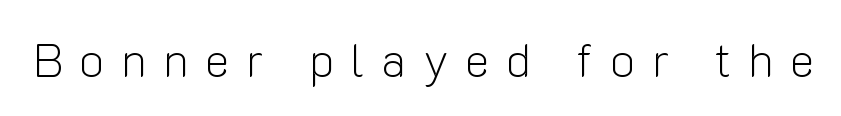
The image shows 47 px light sans-serif type, upright; set unusually wide letter spacing (+0.35 em), not underlined; low stroke contrast and a medium x-height.
